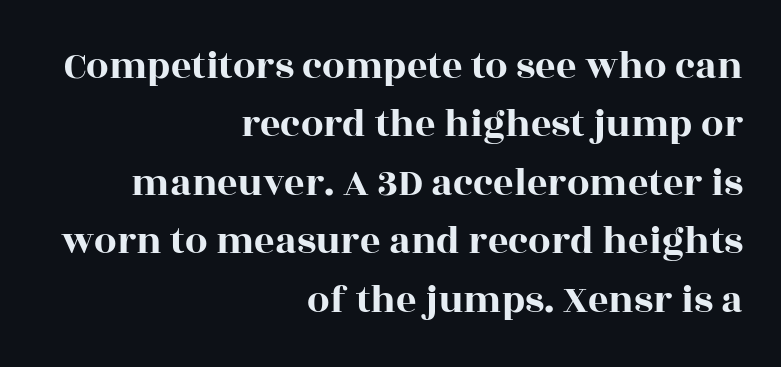
{"serif": "yes", "italic": "no", "width": "wide", "x_height": "large", "monospaced": "no", "underline": "no", "align": "right", "line_spacing": "normal", "line_spacing_ratio": 1.46, "letter_spacing": "normal", "letter_spacing_em": 0.0, "glyph_px": 40}
